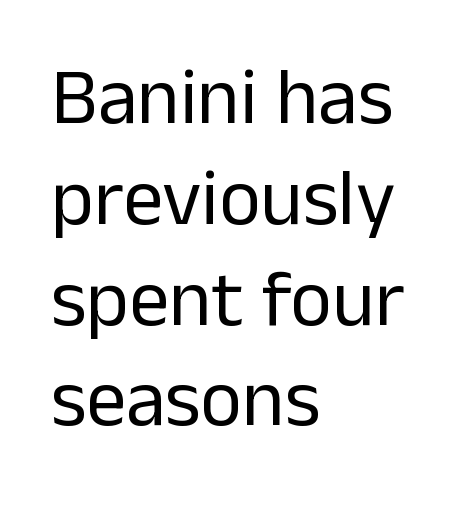
{"serif": "no", "italic": "no", "bold": "no", "weight": "regular", "width": "normal", "stroke_contrast": "low", "x_height": "medium", "monospaced": "no", "underline": "no", "align": "left", "line_spacing": "normal", "line_spacing_ratio": 1.26, "letter_spacing": "normal", "letter_spacing_em": 0.0, "glyph_px": 80}
